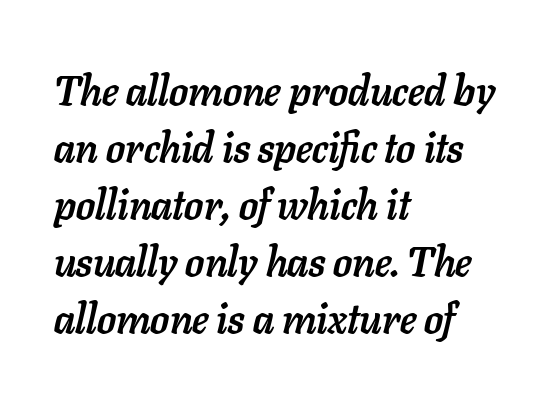
{"italic": "yes", "lean": "right", "slant_degrees": 11, "bold": "yes", "weight": "semibold", "width": "normal", "stroke_contrast": "low", "x_height": "medium", "monospaced": "no", "underline": "no", "align": "left", "line_spacing": "normal", "line_spacing_ratio": 1.39, "letter_spacing": "normal", "letter_spacing_em": 0.0, "glyph_px": 41}
